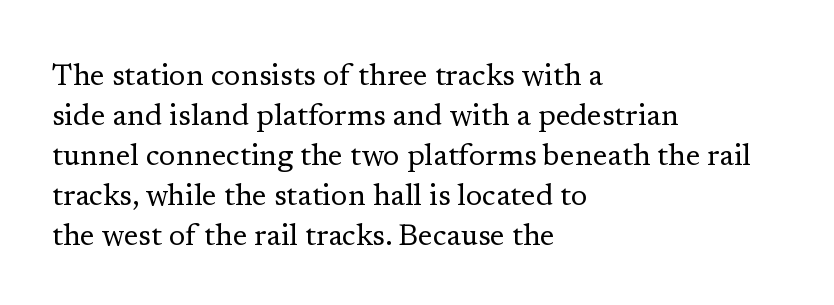
The image shows 30 px regular-weight serif type, upright; set left-aligned, normal line spacing (1.33x), normal letter spacing, not underlined; low stroke contrast and a medium x-height.
